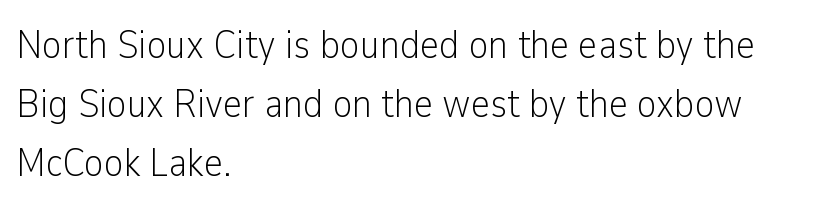
Is this a heavy cut? Hardly; it is regular or lighter. The setting favours the left margin, as ordinary paragraphs usually do. Rows of type keep a routine distance in the vertical direction. A typesetter would call this proportional, since set widths differ per character. What kind of face is this? One without serifs — a sans. Check under the words: just untouched page.
